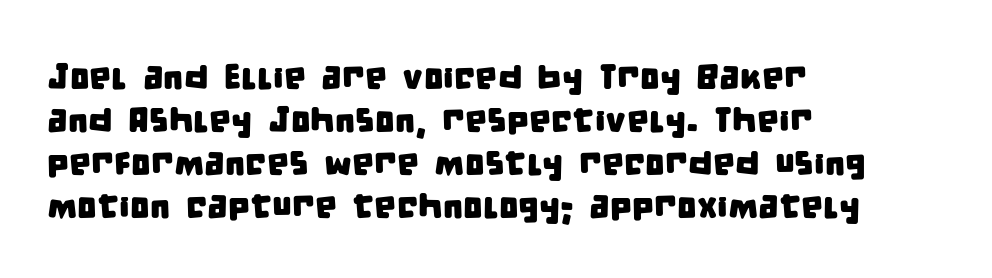
{"serif": "no", "width": "condensed", "stroke_contrast": "low", "x_height": "large", "monospaced": "no", "underline": "no", "align": "left", "line_spacing_ratio": 1.23, "letter_spacing": "normal", "letter_spacing_em": 0.0, "glyph_px": 35}
